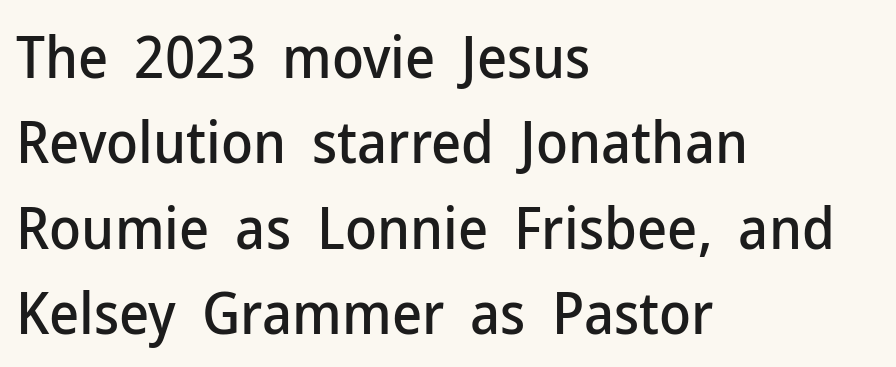
You can tell from the bare stems that sans-serif type was used. The paragraph has a hard left edge and a soft right edge. Note the varied advance widths — an 'i' is clearly narrower than an 'm'. The space directly below the letters is spotless. A typesetter would call this leading conventional body-copy spacing.
